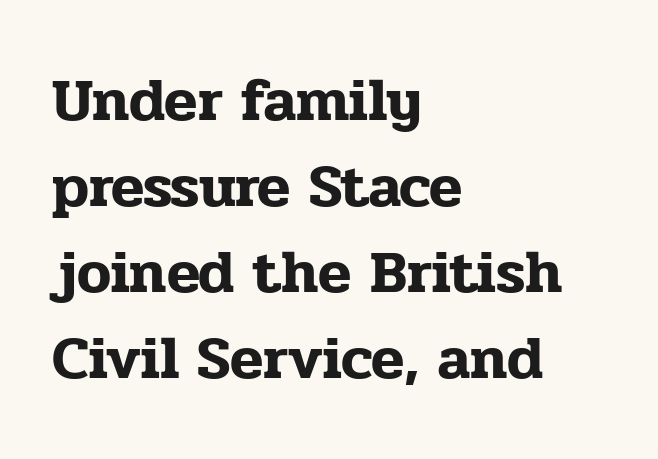
Interline gaps are of average width in this sample. The space directly below the letters is spotless. Note the varied advance widths — an 'i' is clearly narrower than an 'm'. You can tell it's not italic because the verticals are truly vertical. Honestly, the letter spacing is just normal — you wouldn't notice it.
